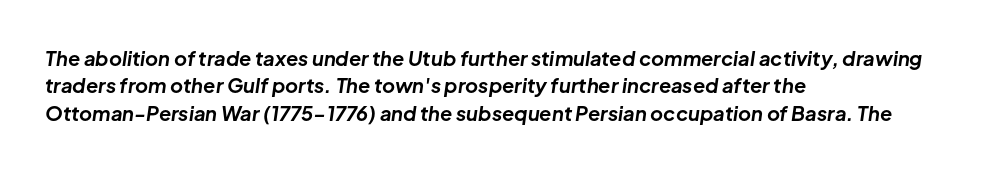
The image shows 20 px bold type, italic (leaning right); set left-aligned, normal line spacing (1.37x), normal letter spacing, not underlined.
